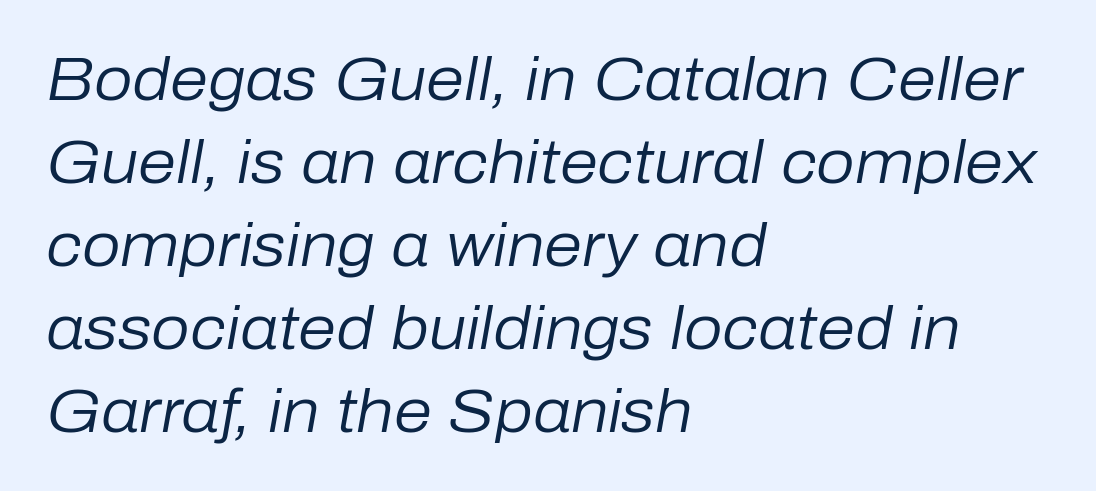
The image shows 61 px regular-weight type, italic (leaning right); set left-aligned, normal line spacing (1.36x), normal letter spacing, not underlined; low stroke contrast and a medium x-height.
